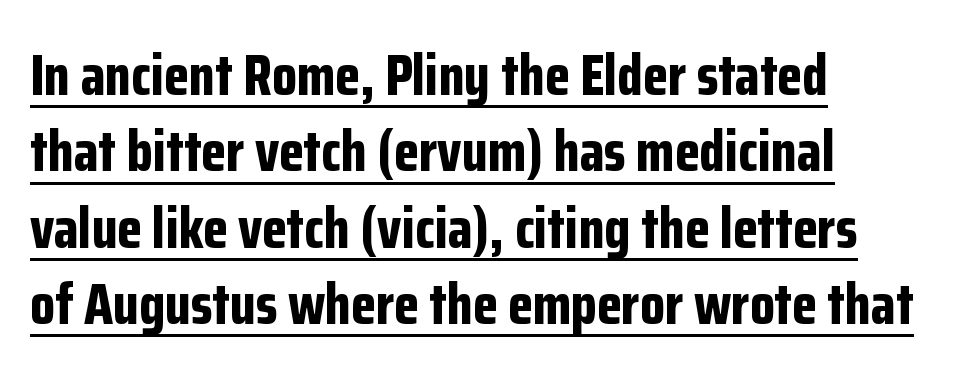
The image shows 57 px bold, condensed sans-serif type, upright; set left-aligned, normal line spacing (1.34x), normal letter spacing, underlined; low stroke contrast and a medium x-height.
